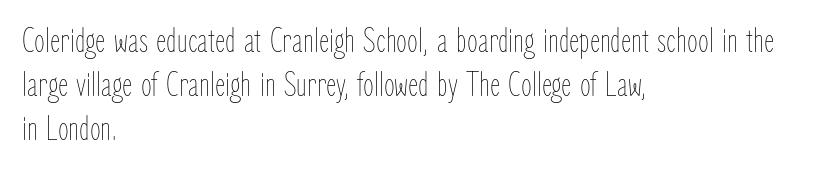
Characters follow at the spacing the type designer built in. Short and long lines alike share a common starting point at left. These lines were composed using upright roman letters. Unmarked baselines from the first word to the last. Regarding leading, the lines here are spaced in the standard way.
